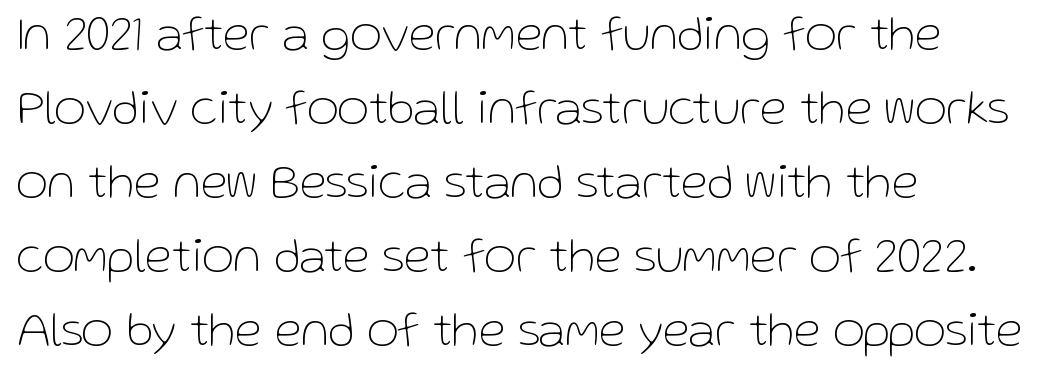
The image shows 49 px thin sans-serif type, upright; set left-aligned, normal line spacing (1.51x), normal letter spacing, not underlined; low stroke contrast and a medium x-height.
